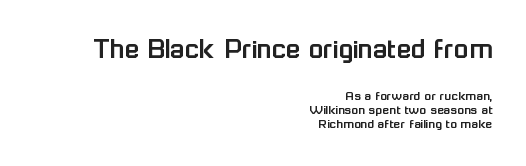
Note the varied advance widths — an 'i' is clearly narrower than an 'm'. The space beneath each line is pristine and unruled. If you drew a line through each stem, it would be perfectly vertical. These lines keep a tight, regular rhythm from letter to letter. This sample uses a sans-serif face.
